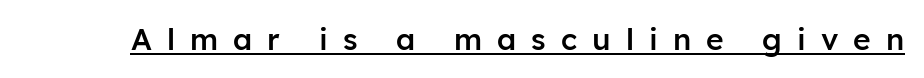
{"serif": "no", "italic": "no", "bold": "semi", "weight": "semibold", "width": "normal", "stroke_contrast": "low", "x_height": "medium", "monospaced": "no", "underline": "yes", "letter_spacing": "wide", "letter_spacing_em": 0.5, "glyph_px": 30}
